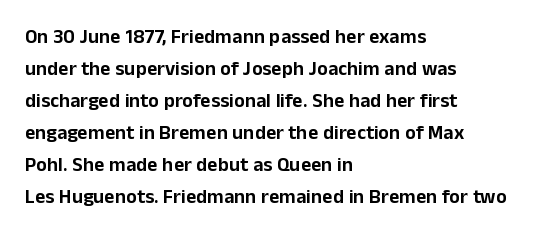
{"italic": "no", "underline": "no", "align": "left", "line_spacing": "normal", "line_spacing_ratio": 1.6, "letter_spacing": "normal", "letter_spacing_em": 0.0, "glyph_px": 20}
